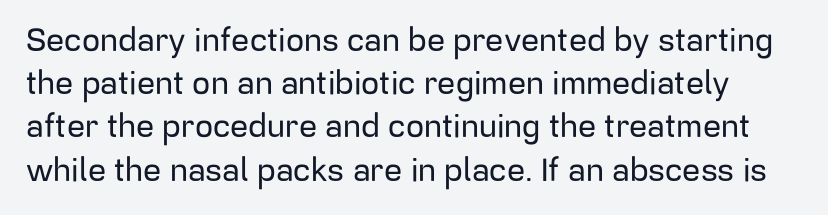
{"serif": "no", "italic": "no", "width": "normal", "stroke_contrast": "low", "x_height": "medium", "monospaced": "no", "underline": "no", "line_spacing": "normal", "line_spacing_ratio": 1.35, "letter_spacing": "normal", "letter_spacing_em": 0.0, "glyph_px": 32}
